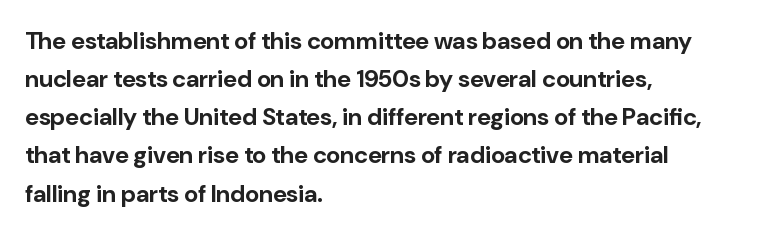
Q: Is the text bold? A: Yes.
Q: Is the text italic (slanted)? A: No, it is upright.
Q: Is the text underlined? A: No.
Q: How is the paragraph aligned? A: Left-aligned.
Q: Is the spacing between letters normal or unusually wide? A: Normal.
Q: Is the spacing between lines tight, normal or loose? A: Normal.
